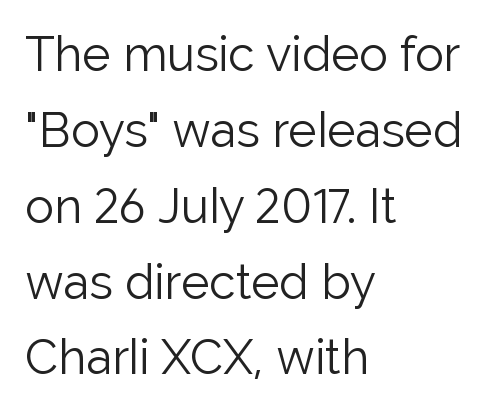
The image shows 48 px light sans-serif type, upright; set left-aligned, normal line spacing (1.58x), normal letter spacing, not underlined; low stroke contrast and a medium x-height.
